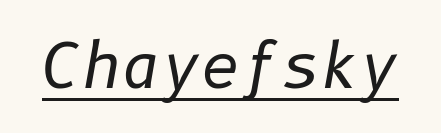
Heft: none added — not bold. Like a heading marked for emphasis, these lines bear an underscore. Slanted lettering throughout. Letter spacing: default.
